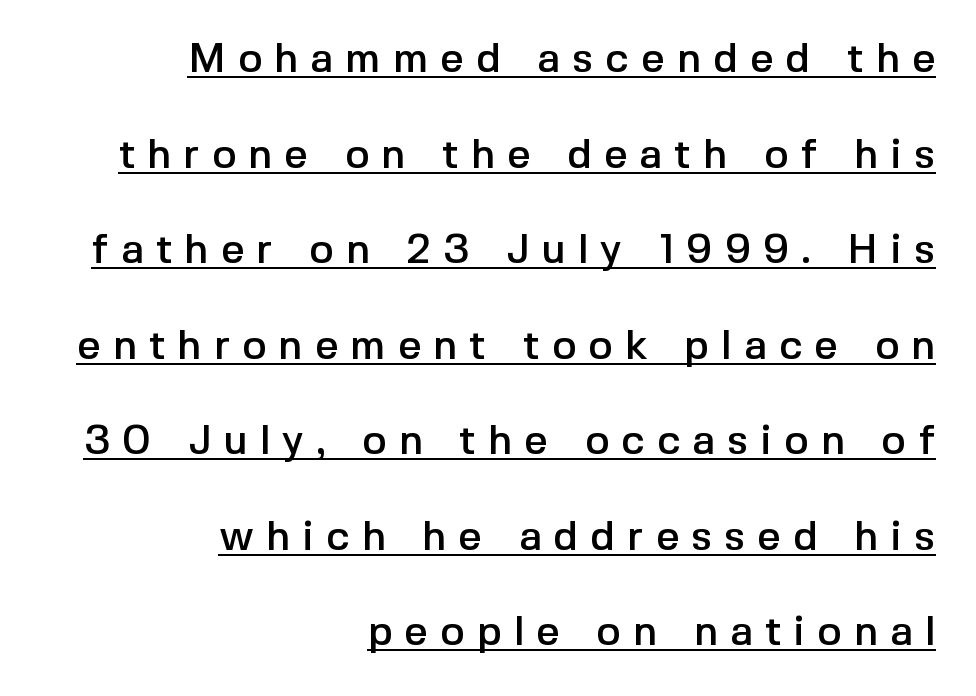
Q: Is the text italic (slanted)? A: No, it is upright.
Q: Is the typeface a serif or a sans-serif typeface? A: Sans-serif.
Q: Is the text underlined? A: Yes.
Q: How is the paragraph aligned? A: Right-aligned.
Q: Is the spacing between letters normal or unusually wide? A: Unusually wide.
Q: Is the spacing between lines tight, normal or loose? A: Loose.
Q: Width (condensed, normal, or wide)? A: Normal.
Q: x-height? A: Medium.
Q: Monospaced? A: No.
